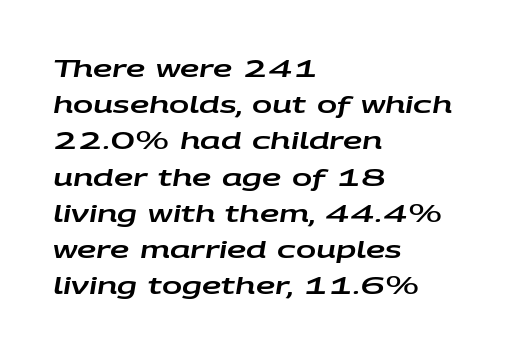
{"italic": "yes", "lean": "right", "slant_degrees": 9, "underline": "no", "align": "left", "line_spacing": "normal", "line_spacing_ratio": 1.51, "letter_spacing": "normal", "letter_spacing_em": 0.0, "glyph_px": 24}
